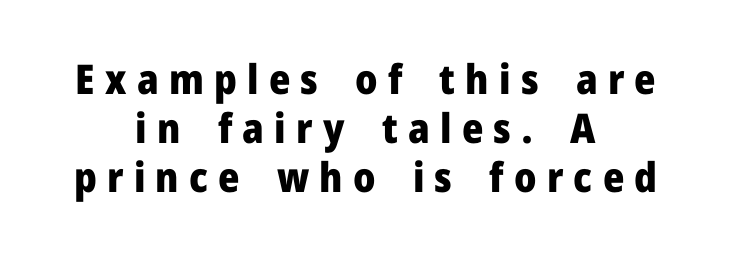
The image shows 41 px heavy sans-serif type, upright; set centered, line spacing 1.2x, unusually wide letter spacing (+0.25 em), not underlined; low stroke contrast and a medium x-height.
